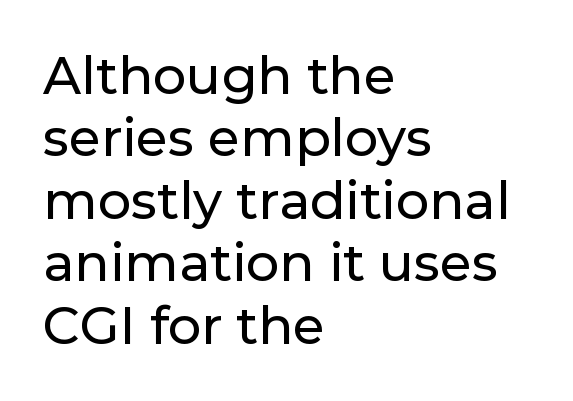
The image shows 52 px sans-serif type, upright; set left-aligned, line spacing 1.2x, normal letter spacing, not underlined; low stroke contrast and a medium x-height.
